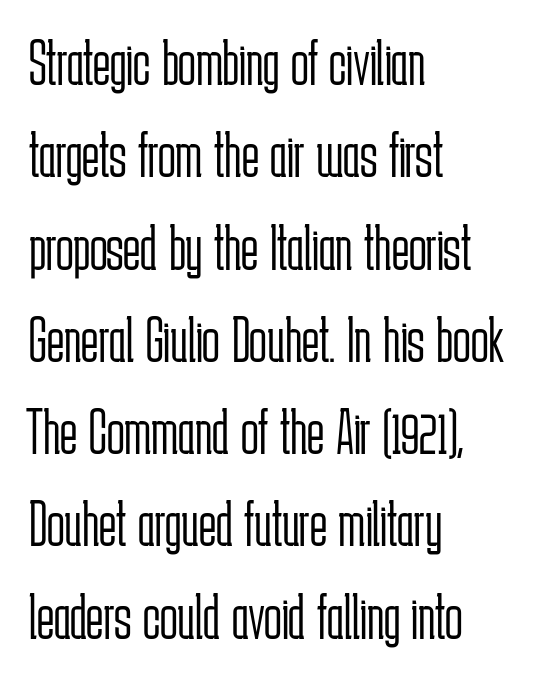
Font category for this specimen: sans-serif. Is this a fixed-width face? No — the glyphs have proportional, varying widths. Italic? Not at all — the glyphs are vertical. The leading is moderate, giving the passage an even texture.
